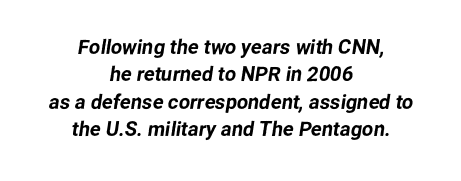
The image shows 20 px text type; set centered, normal line spacing (1.37x), normal letter spacing, not underlined.
